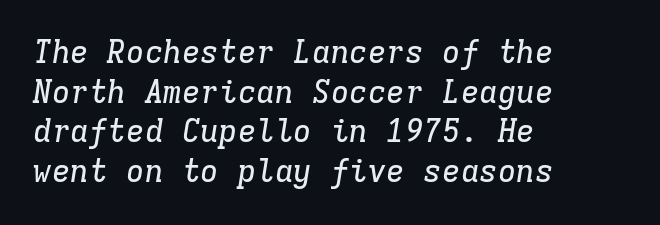
Q: Is the text italic (slanted)? A: Yes, it leans right by about 9 degrees.
Q: Is the typeface a serif or a sans-serif typeface? A: Serif.
Q: Is the text underlined? A: No.
Q: How is the paragraph aligned? A: Left-aligned.
Q: Is the spacing between letters normal or unusually wide? A: Normal.
Q: Is the spacing between lines tight, normal or loose? A: Normal.
Q: Width (condensed, normal, or wide)? A: Normal.
Q: Stroke contrast? A: Low.
Q: x-height? A: Medium.
Q: Monospaced? A: Yes.
